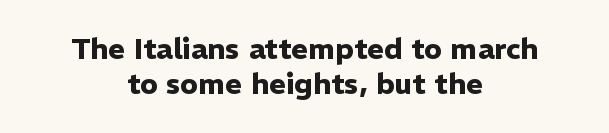
Here the designer chose a conventional face with non-uniform glyph widths. These words are printed bold, with thick strokes throughout. Does extra space separate the letters? No, they use regular spacing. These lines stack symmetrically, like a column narrowing and widening about its center. Note: no serifs on the glyphs.
